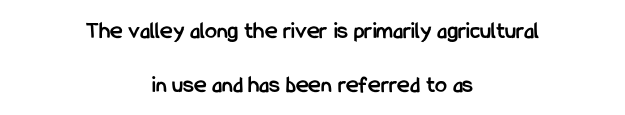
Q: Is the text bold? A: Yes.
Q: Is the text italic (slanted)? A: No, it is upright.
Q: Is the text underlined? A: No.
Q: How is the paragraph aligned? A: Centered.
Q: Is the spacing between letters normal or unusually wide? A: Normal.
Q: Is the spacing between lines tight, normal or loose? A: Loose.
